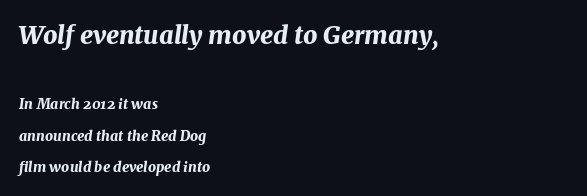
Q: Is the text bold? A: Yes.
Q: Is the text italic (slanted)? A: Yes, it leans right by about 7 degrees.
Q: Is the text underlined? A: No.
Q: How is the paragraph aligned? A: Left-aligned.
Q: Is the spacing between letters normal or unusually wide? A: Normal.
Q: Is the spacing between lines tight, normal or loose? A: Loose.
Q: Which block of text is set in a larger size, the first (top) or the second (bottom)? A: The first (top) one.
